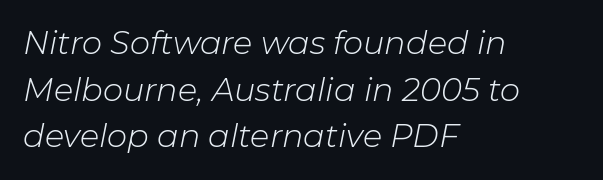
The image shows 32 px light type, italic (leaning right); set left-aligned, normal line spacing (1.46x), normal letter spacing, not underlined; low stroke contrast and a medium x-height.
